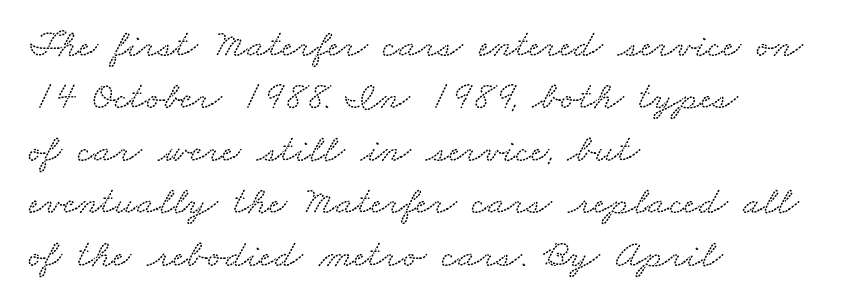
{"serif": "yes", "width": "wide", "stroke_contrast": "medium", "x_height": "small", "monospaced": "no", "underline": "no", "align": "left", "line_spacing": "normal", "line_spacing_ratio": 1.31, "letter_spacing": "normal", "letter_spacing_em": 0.0, "glyph_px": 40}
